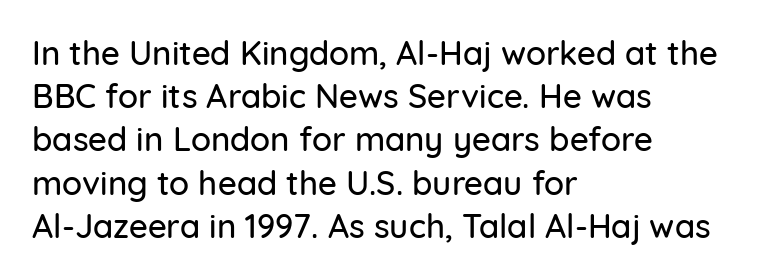
No feet cap the strokes, marking this as sans-serif type. These lines stack with their left ends in a neat column. The lettering holds an erect, upright posture throughout. Think of a printed novel: that variable character pitch is what you see here. The lines sit at an ordinary, default distance from one another. Standard letterfit; no display-style spreading of the glyphs.
